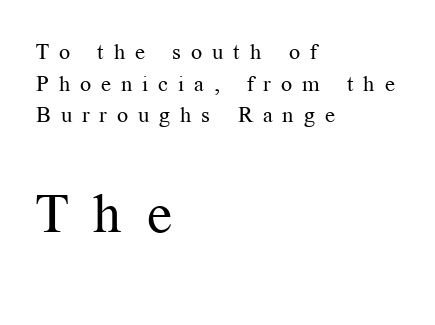
{"serif": "yes", "italic": "no", "bold": "no", "weight": "regular", "width": "normal", "stroke_contrast": "medium", "x_height": "medium", "monospaced": "no", "underline": "no", "align": "left", "line_spacing": "normal", "line_spacing_ratio": 1.44, "letter_spacing": "wide", "letter_spacing_em": 0.45, "larger_block": "second", "size_ratio": 2.5, "glyph_px": 55}
